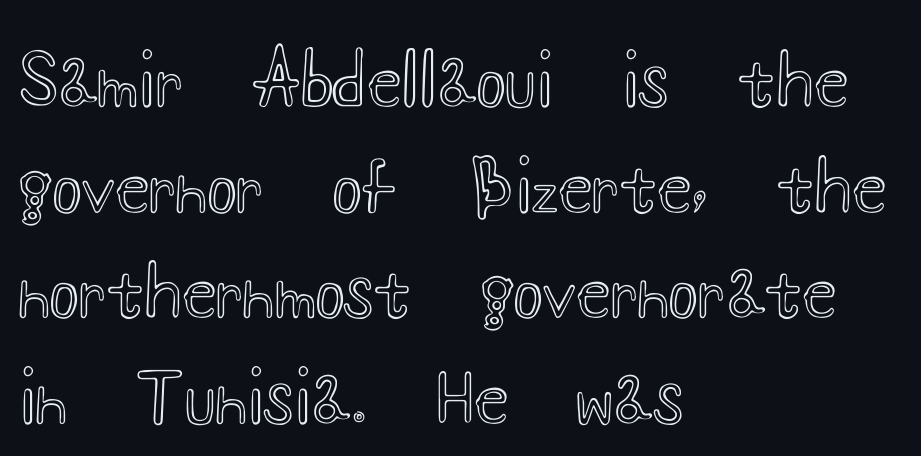
Whoever set this chose a conventional vertical rhythm. Standard letterfit; no display-style spreading of the glyphs. Varying glyph widths throughout — classic text-font behaviour. Does the copy run flush right? No — it runs flush left. Notice how the stems are strictly vertical — no italics here.
